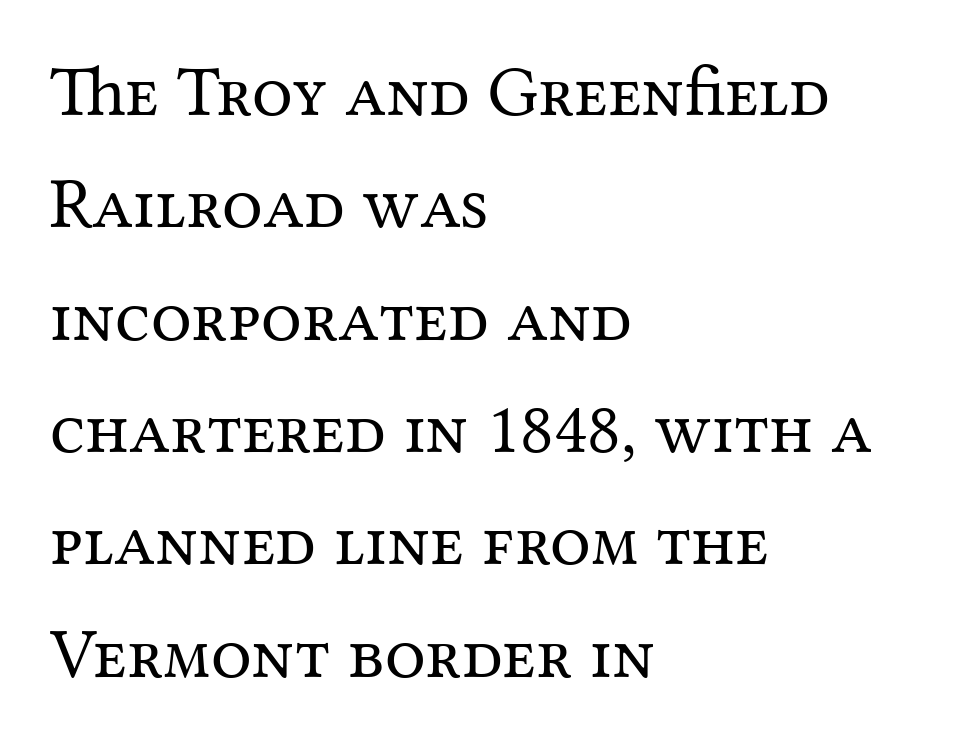
{"serif": "yes", "italic": "no", "bold": "no", "weight": "regular", "width": "normal", "stroke_contrast": "medium", "x_height": "medium", "monospaced": "no", "underline": "no", "align": "left", "line_spacing": "normal", "line_spacing_ratio": 1.56, "letter_spacing": "normal", "letter_spacing_em": 0.0, "glyph_px": 72}
